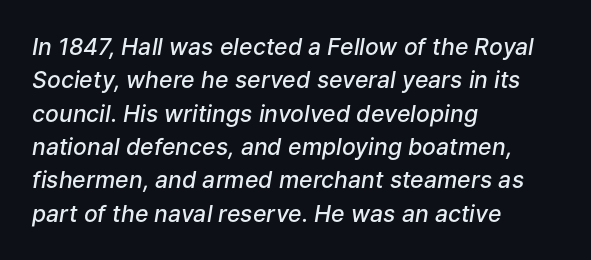
Q: Is the text bold? A: Semi-bold.
Q: Is the text italic (slanted)? A: Yes, it leans right by about 9 degrees.
Q: Is the text underlined? A: No.
Q: How is the paragraph aligned? A: Left-aligned.
Q: Is the spacing between letters normal or unusually wide? A: Normal.
Q: Is the spacing between lines tight, normal or loose? A: Normal.
